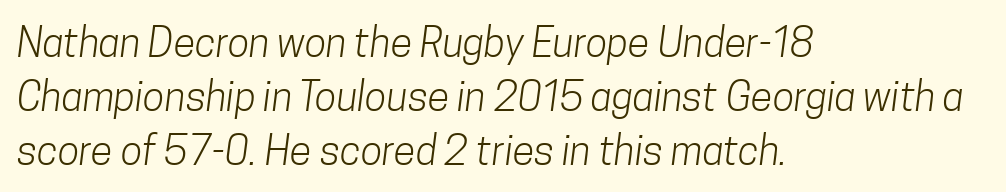
Q: Is the text bold? A: No.
Q: Is the typeface a serif or a sans-serif typeface? A: Sans-serif.
Q: Is the text underlined? A: No.
Q: How is the paragraph aligned? A: Left-aligned.
Q: Is the spacing between letters normal or unusually wide? A: Normal.
Q: Is the spacing between lines tight, normal or loose? A: Normal.
Q: Width (condensed, normal, or wide)? A: Condensed.
Q: Stroke contrast? A: Low.
Q: x-height? A: Medium.
Q: Monospaced? A: No.
